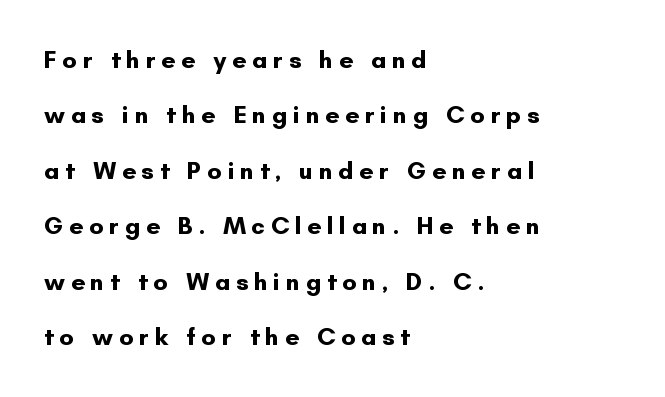
Q: Is the text bold? A: Yes.
Q: Is the text italic (slanted)? A: No, it is upright.
Q: Is the text underlined? A: No.
Q: How is the paragraph aligned? A: Left-aligned.
Q: Is the spacing between letters normal or unusually wide? A: Unusually wide.
Q: Is the spacing between lines tight, normal or loose? A: Loose.
